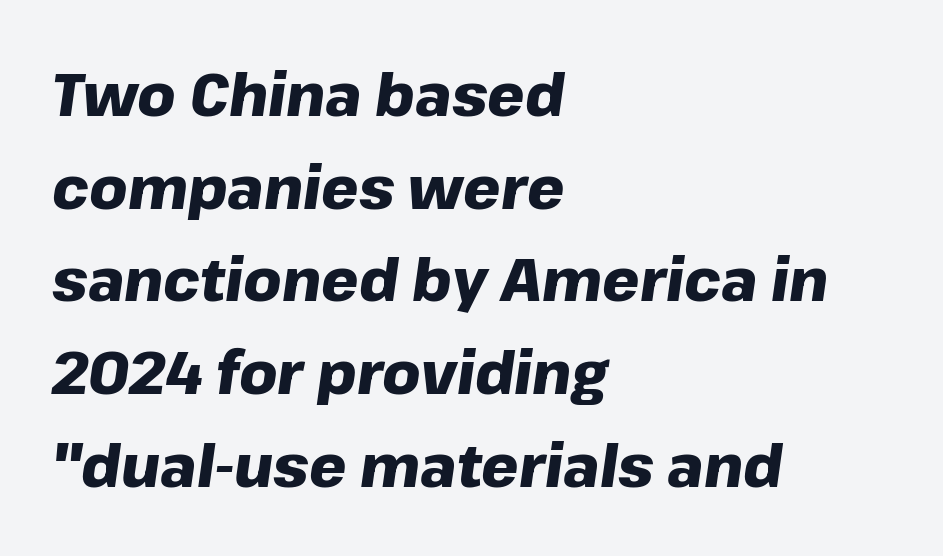
The image shows 59 px heavy type, italic (leaning right); set left-aligned, normal line spacing (1.57x), normal letter spacing, not underlined; low stroke contrast and a medium x-height.
